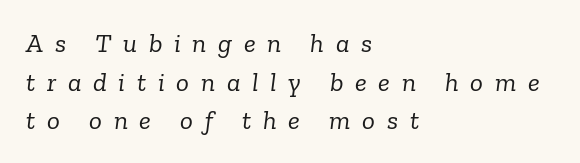
{"italic": "yes", "lean": "right", "slant_degrees": 6, "bold": "no", "underline": "no", "align": "left", "line_spacing": "normal", "line_spacing_ratio": 1.43, "letter_spacing": "wide", "letter_spacing_em": 0.43, "glyph_px": 27}
